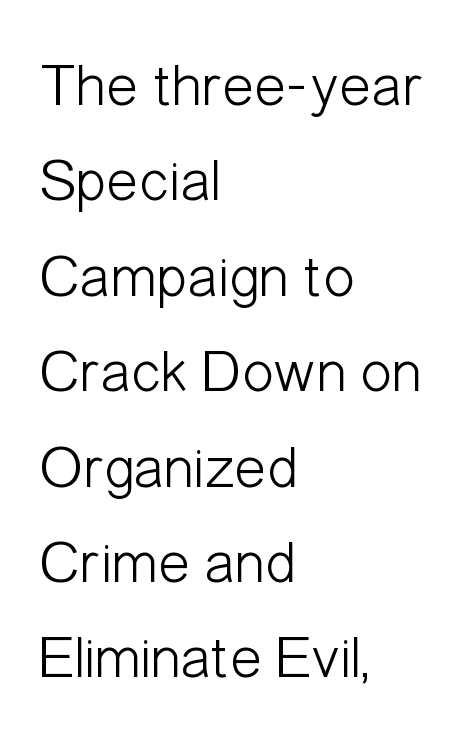
{"serif": "no", "italic": "no", "bold": "no", "weight": "light", "width": "condensed", "stroke_contrast": "low", "x_height": "medium", "monospaced": "no", "underline": "no", "align": "left", "line_spacing": "normal", "line_spacing_ratio": 1.59, "letter_spacing": "normal", "letter_spacing_em": 0.0, "glyph_px": 60}
